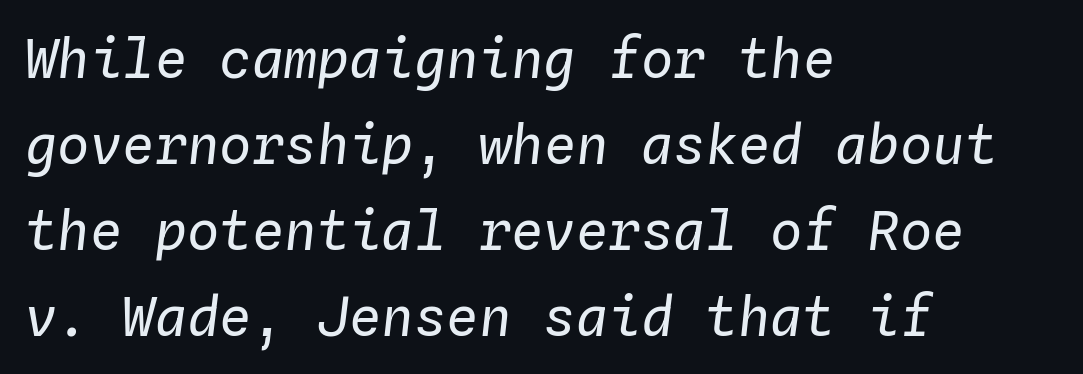
The image shows 54 px regular-weight type, italic (leaning right), monospaced; set left-aligned, normal line spacing (1.59x), normal letter spacing, not underlined; low stroke contrast and a medium x-height.
